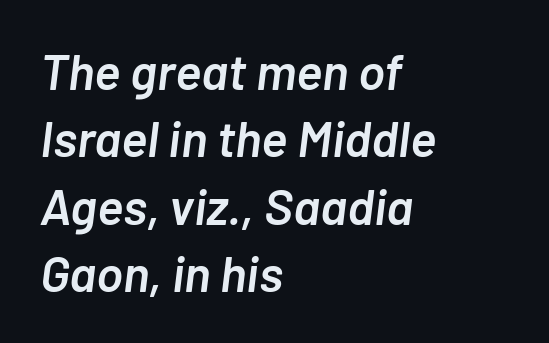
Horizontally, the lines are justified to the leading edge only. A typesetter would call this zero additional tracking. Here the designer chose a conventional face with non-uniform glyph widths. Yep, that's italic — everything's leaning. Heft: intermediate — a semibold.
